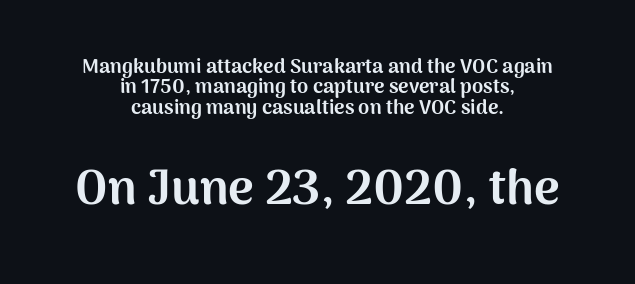
Q: Is the text bold? A: Yes.
Q: Is the text italic (slanted)? A: No, it is upright.
Q: Is the typeface a serif or a sans-serif typeface? A: Sans-serif.
Q: Is the text underlined? A: No.
Q: How is the paragraph aligned? A: Centered.
Q: Is the spacing between letters normal or unusually wide? A: Normal.
Q: Is the spacing between lines tight, normal or loose? A: Tight.
Q: Which block of text is set in a larger size, the first (top) or the second (bottom)? A: The second (bottom) one.
Q: Width (condensed, normal, or wide)? A: Normal.
Q: Stroke contrast? A: Medium.
Q: x-height? A: Medium.
Q: Monospaced? A: No.
